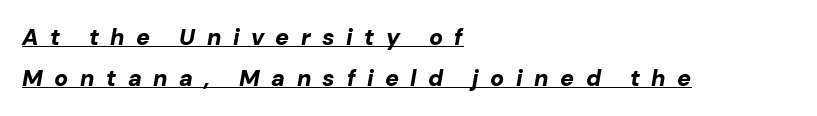
{"italic": "yes", "lean": "right", "slant_degrees": 10, "bold": "yes", "underline": "yes", "align": "left", "line_spacing_ratio": 1.78, "letter_spacing": "wide", "letter_spacing_em": 0.5, "glyph_px": 23}
